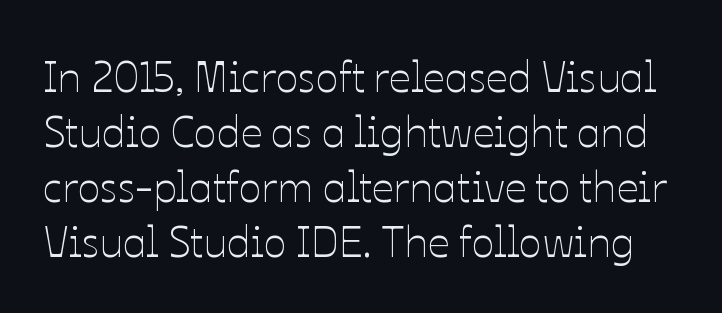
Q: Is the text bold? A: No.
Q: Is the text italic (slanted)? A: No, it is upright.
Q: Is the text underlined? A: No.
Q: Is the spacing between letters normal or unusually wide? A: Normal.
Q: Is the spacing between lines tight, normal or loose? A: Normal.
Q: Width (condensed, normal, or wide)? A: Normal.
Q: Stroke contrast? A: Low.
Q: x-height? A: Medium.
Q: Monospaced? A: No.
